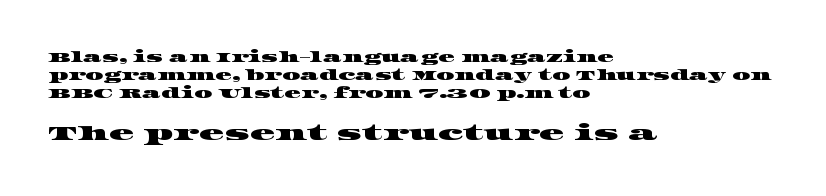
The image shows 21 px text type; set left-aligned, normal line spacing (1.3x), normal letter spacing, not underlined; the second (bottom) block is 1.5x larger.
